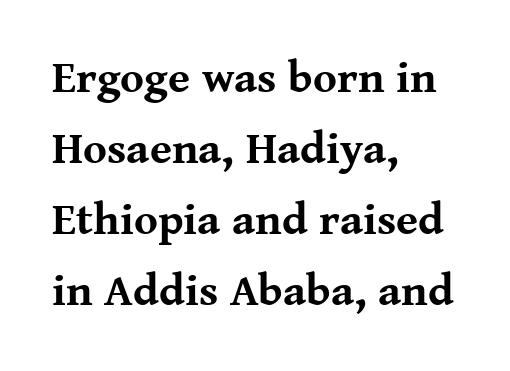
Summary of weight: heavy, a full bold. This sample is left-justified, so line endings fall wherever the words run out. Note the varied advance widths — an 'i' is clearly narrower than an 'm'. Standard letterfit; no display-style spreading of the glyphs.
